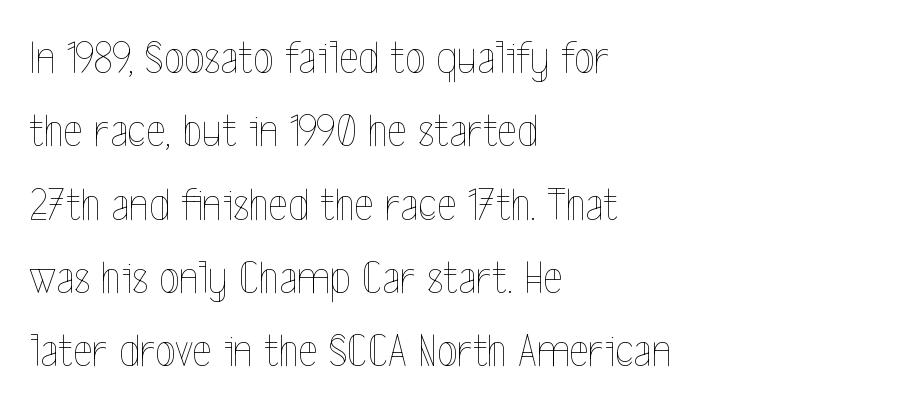
{"italic": "no", "bold": "no", "weight": "thin", "width": "condensed", "x_height": "medium", "monospaced": "no", "underline": "no", "align": "left", "line_spacing": "normal", "line_spacing_ratio": 1.56, "letter_spacing": "normal", "letter_spacing_em": 0.0, "glyph_px": 47}
